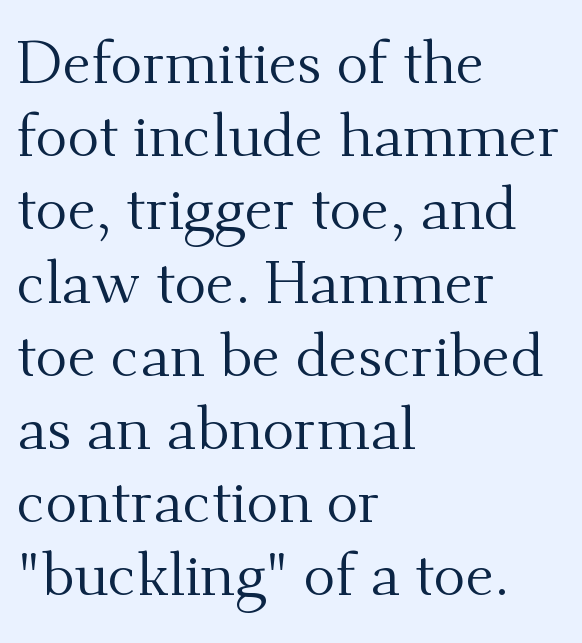
The image shows 60 px regular-weight serif type, upright; set left-aligned, line spacing 1.22x, normal letter spacing, not underlined; medium stroke contrast and a small x-height.
